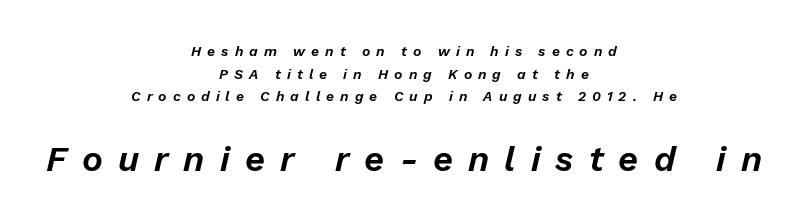
Q: Is the text italic (slanted)? A: Yes, it leans right by about 13 degrees.
Q: Is the text underlined? A: No.
Q: How is the paragraph aligned? A: Centered.
Q: Is the spacing between letters normal or unusually wide? A: Unusually wide.
Q: Is the spacing between lines tight, normal or loose? A: Normal.
Q: Which block of text is set in a larger size, the first (top) or the second (bottom)? A: The second (bottom) one.
Q: Width (condensed, normal, or wide)? A: Normal.
Q: Stroke contrast? A: Low.
Q: x-height? A: Medium.
Q: Monospaced? A: No.
